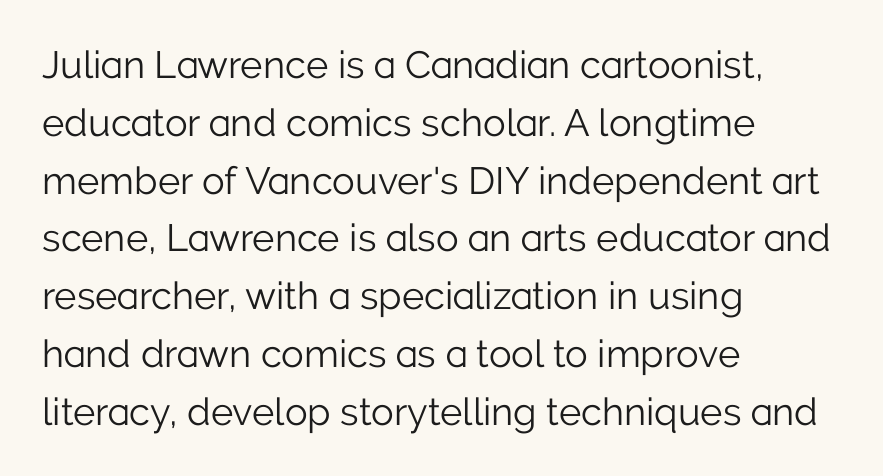
Q: Is the text bold? A: No.
Q: Is the text italic (slanted)? A: No, it is upright.
Q: Is the typeface a serif or a sans-serif typeface? A: Sans-serif.
Q: Is the text underlined? A: No.
Q: How is the paragraph aligned? A: Left-aligned.
Q: Is the spacing between letters normal or unusually wide? A: Normal.
Q: Is the spacing between lines tight, normal or loose? A: Normal.
Q: Width (condensed, normal, or wide)? A: Normal.
Q: Stroke contrast? A: Low.
Q: x-height? A: Medium.
Q: Monospaced? A: No.
